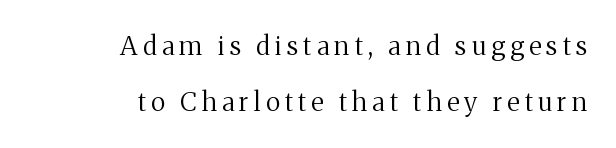
Q: Is the text bold? A: No.
Q: Is the text italic (slanted)? A: No, it is upright.
Q: Is the text underlined? A: No.
Q: How is the paragraph aligned? A: Right-aligned.
Q: Is the spacing between letters normal or unusually wide? A: Unusually wide.
Q: Is the spacing between lines tight, normal or loose? A: Loose.
